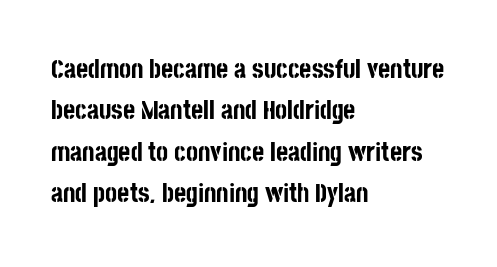
Descenders are the only things crossing below the line. Honestly, the row spacing looks completely unremarkable. The font is running at its bold setting. Inter-character spacing is left at the font's built-in metrics. Vertical strokes here are truly vertical.
